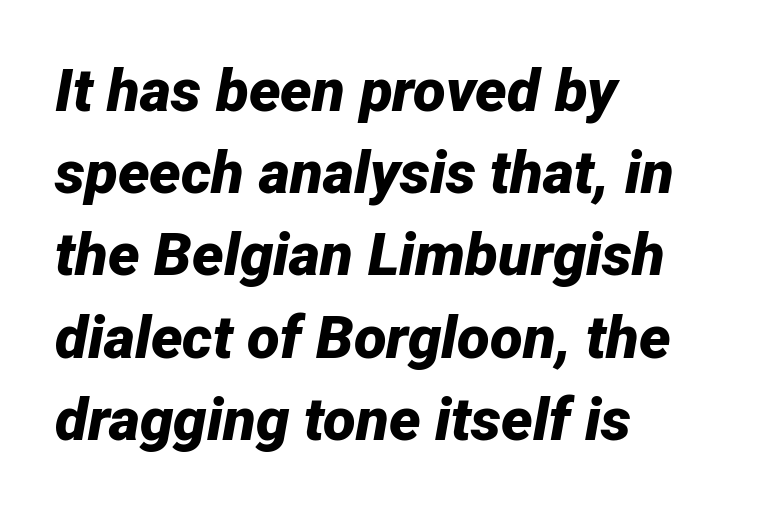
{"italic": "yes", "lean": "right", "slant_degrees": 12, "bold": "yes", "weight": "bold", "width": "normal", "stroke_contrast": "low", "x_height": "medium", "monospaced": "no", "underline": "no", "align": "left", "line_spacing": "normal", "line_spacing_ratio": 1.37, "letter_spacing": "normal", "letter_spacing_em": 0.0, "glyph_px": 60}
